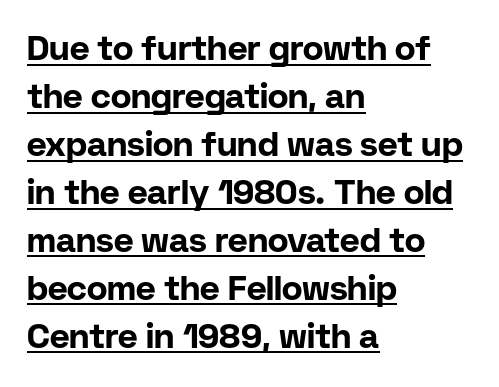
{"serif": "no", "italic": "no", "bold": "yes", "weight": "bold", "width": "normal", "stroke_contrast": "low", "x_height": "medium", "monospaced": "no", "underline": "yes", "align": "left", "line_spacing": "normal", "line_spacing_ratio": 1.41, "letter_spacing": "normal", "letter_spacing_em": 0.0, "glyph_px": 34}
